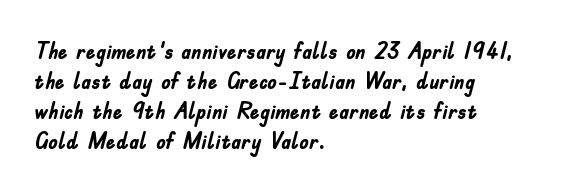
Q: Is the text bold? A: Yes.
Q: Is the text italic (slanted)? A: Yes.
Q: Is the text underlined? A: No.
Q: How is the paragraph aligned? A: Left-aligned.
Q: Is the spacing between letters normal or unusually wide? A: Normal.
Q: Is the spacing between lines tight, normal or loose? A: Normal.
